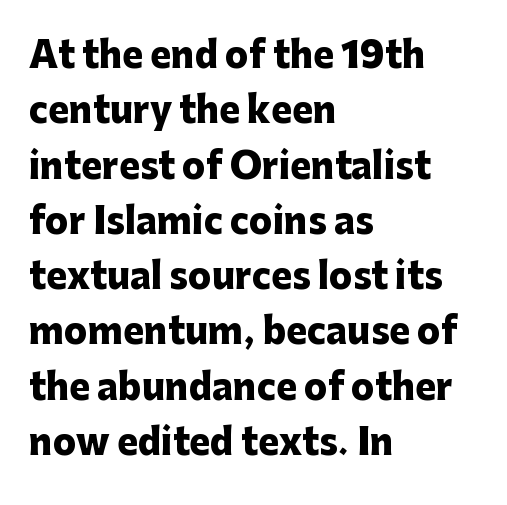
Where is the straight margin? On the left. Observe the ordinary spacing: letters are neighbours, not strangers. Each new line begins a customary step beneath the previous one. The axis of the letterforms is exactly vertical. On the weight axis this lands at bold, roughly 700. Here the designer chose a conventional face with non-uniform glyph widths.
